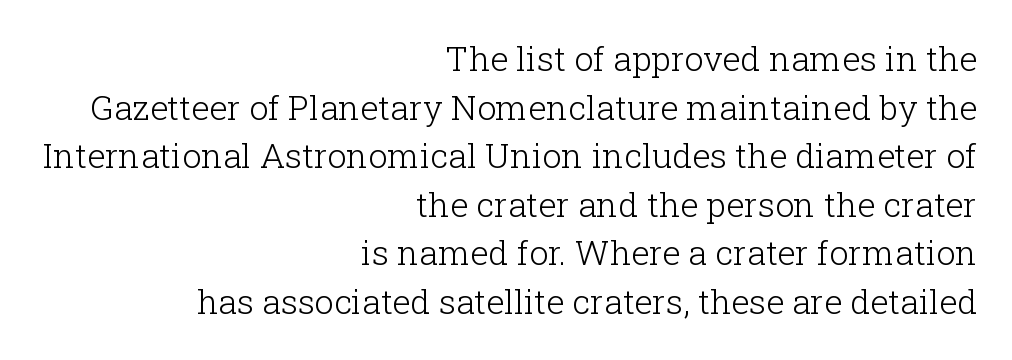
{"serif": "yes", "italic": "no", "bold": "no", "weight": "light", "width": "normal", "stroke_contrast": "low", "x_height": "medium", "monospaced": "no", "underline": "no", "align": "right", "line_spacing": "normal", "line_spacing_ratio": 1.43, "letter_spacing": "normal", "letter_spacing_em": 0.0, "glyph_px": 34}
